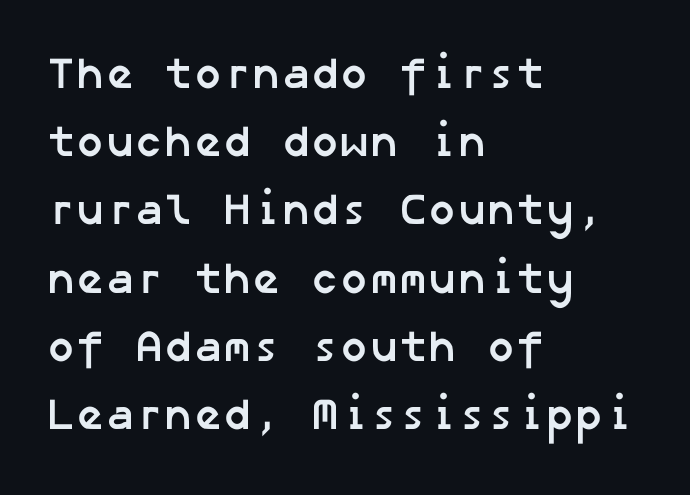
Bare-footed words on every line. The text was rendered using a sans face with plain stroke endings. Honestly, the letter spacing is just normal — you wouldn't notice it. The rendering anchors every line to the left-hand side.
